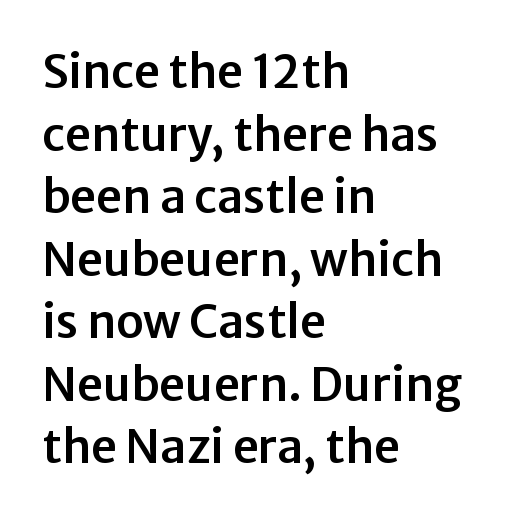
The image shows 46 px sans-serif type, upright; set left-aligned, normal line spacing (1.36x), normal letter spacing, not underlined; low stroke contrast and a medium x-height.
